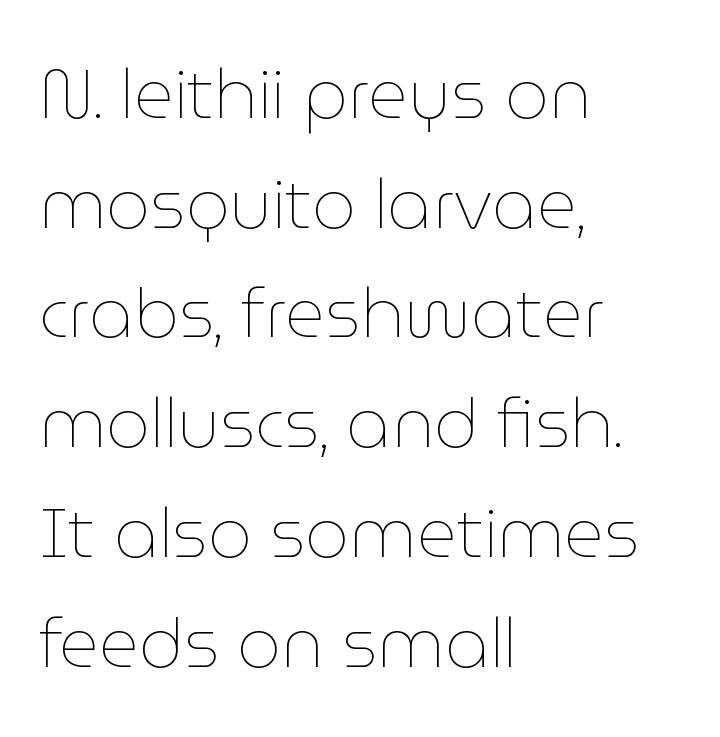
{"italic": "no", "bold": "no", "weight": "thin", "width": "normal", "stroke_contrast": "low", "x_height": "medium", "monospaced": "no", "underline": "no", "align": "left", "line_spacing": "normal", "line_spacing_ratio": 1.59, "letter_spacing": "normal", "letter_spacing_em": 0.0, "glyph_px": 69}
